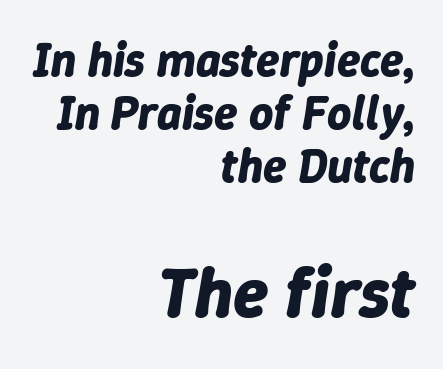
The ragged edge is on the left, which tells us the setting is flush right. The axis of the letterforms is tilted away from vertical. Stroke thickness is high; the sample reads as a true bold. Quick note: underline off.
